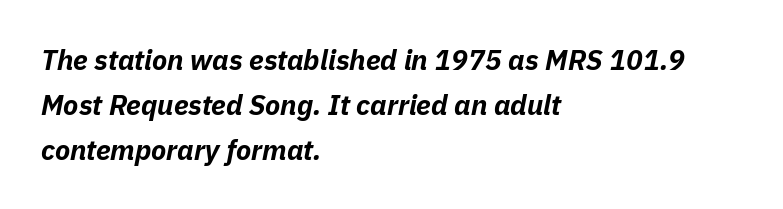
Emphasis-style slanted type is in use. You could not count columns in this text — the font is proportionally spaced. Whoever set this chose a conventional vertical rhythm. Glyph-to-glyph distance matches everyday printed text.
